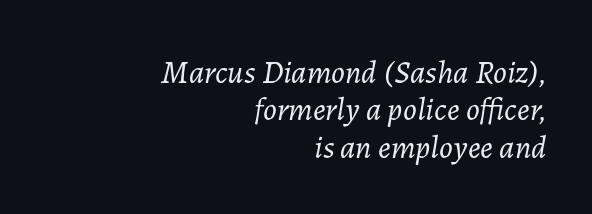
Q: Is the text bold? A: No.
Q: Is the text italic (slanted)? A: Yes, it leans right by about 7 degrees.
Q: Is the text underlined? A: No.
Q: How is the paragraph aligned? A: Right-aligned.
Q: Is the spacing between letters normal or unusually wide? A: Normal.
Q: Width (condensed, normal, or wide)? A: Normal.
Q: Stroke contrast? A: Low.
Q: x-height? A: Medium.
Q: Monospaced? A: No.
